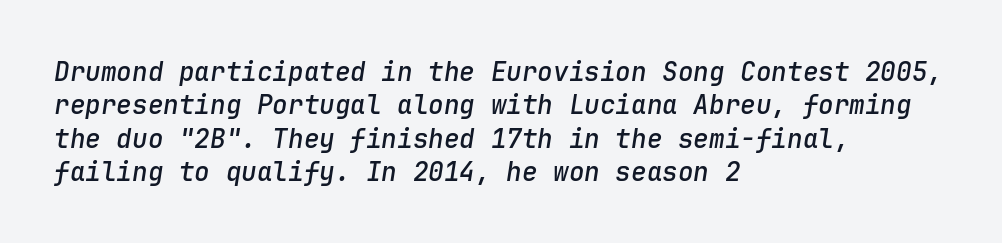
{"italic": "yes", "lean": "right", "slant_degrees": 9, "bold": "semi", "underline": "no", "align": "left", "line_spacing": "normal", "line_spacing_ratio": 1.28, "letter_spacing": "normal", "letter_spacing_em": 0.0, "glyph_px": 26}
